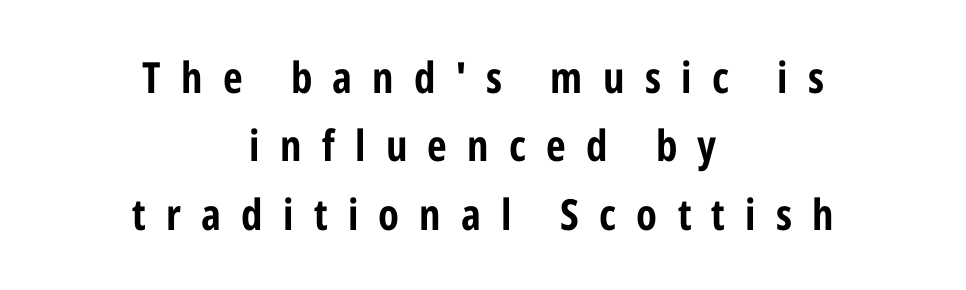
Q: Is the text bold? A: Yes.
Q: Is the text italic (slanted)? A: No, it is upright.
Q: Is the typeface a serif or a sans-serif typeface? A: Sans-serif.
Q: Is the text underlined? A: No.
Q: How is the paragraph aligned? A: Centered.
Q: Is the spacing between letters normal or unusually wide? A: Unusually wide.
Q: Is the spacing between lines tight, normal or loose? A: Normal.
Q: Width (condensed, normal, or wide)? A: Condensed.
Q: Stroke contrast? A: Low.
Q: x-height? A: Medium.
Q: Monospaced? A: No.
